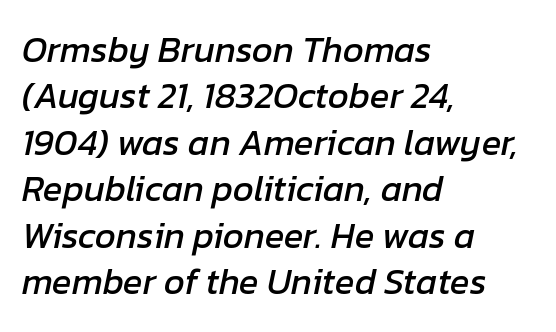
{"italic": "yes", "lean": "right", "slant_degrees": 12, "width": "normal", "stroke_contrast": "low", "x_height": "medium", "monospaced": "no", "underline": "no", "align": "left", "line_spacing": "normal", "line_spacing_ratio": 1.29, "letter_spacing": "normal", "letter_spacing_em": 0.0, "glyph_px": 36}
